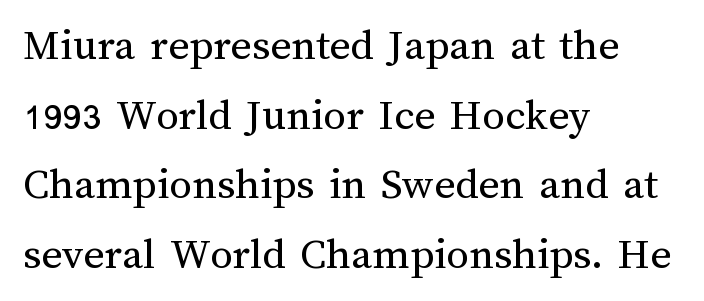
Q: Is the text bold? A: No.
Q: Is the text italic (slanted)? A: No, it is upright.
Q: Is the text underlined? A: No.
Q: How is the paragraph aligned? A: Left-aligned.
Q: Is the spacing between letters normal or unusually wide? A: Normal.
Q: Is the spacing between lines tight, normal or loose? A: Normal.
Q: Width (condensed, normal, or wide)? A: Normal.
Q: Stroke contrast? A: Medium.
Q: x-height? A: Medium.
Q: Monospaced? A: No.
